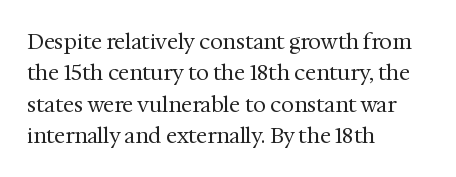
{"italic": "no", "bold": "no", "underline": "no", "align": "left", "line_spacing": "normal", "line_spacing_ratio": 1.49, "letter_spacing": "normal", "letter_spacing_em": 0.0, "glyph_px": 21}
